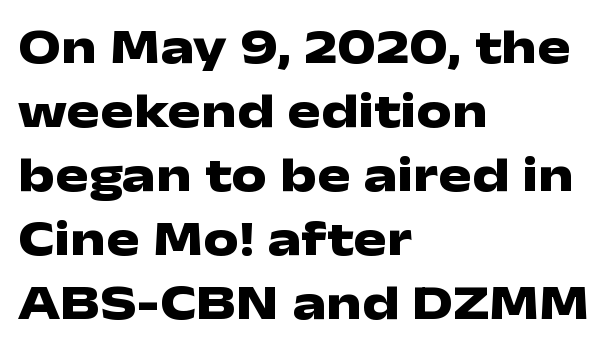
{"serif": "no", "italic": "no", "bold": "yes", "weight": "heavy", "width": "wide", "stroke_contrast": "low", "x_height": "medium", "monospaced": "no", "underline": "no", "align": "left", "line_spacing": "normal", "line_spacing_ratio": 1.28, "letter_spacing": "normal", "letter_spacing_em": 0.0, "glyph_px": 50}
